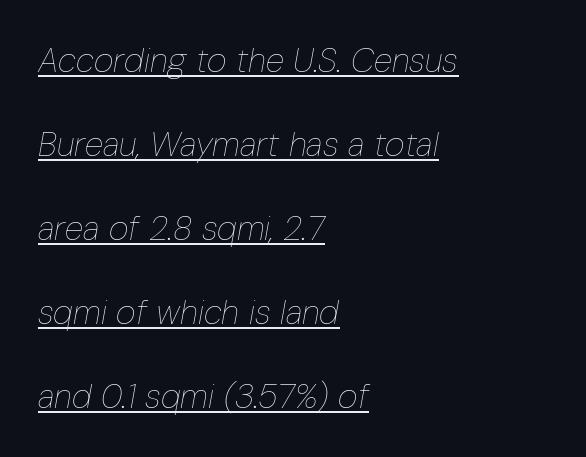
The image shows 34 px thin, condensed type, italic (leaning right); set left-aligned, loose line spacing (2.47x), normal letter spacing, underlined; low stroke contrast and a medium x-height.
